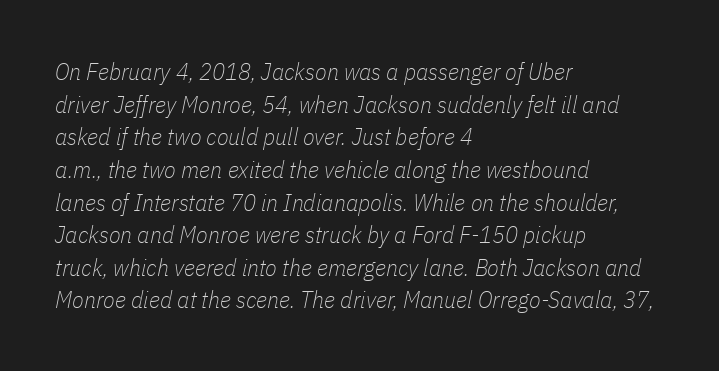
The image shows 24 px text type, italic (leaning right); set left-aligned, normal line spacing (1.36x), normal letter spacing, not underlined.
